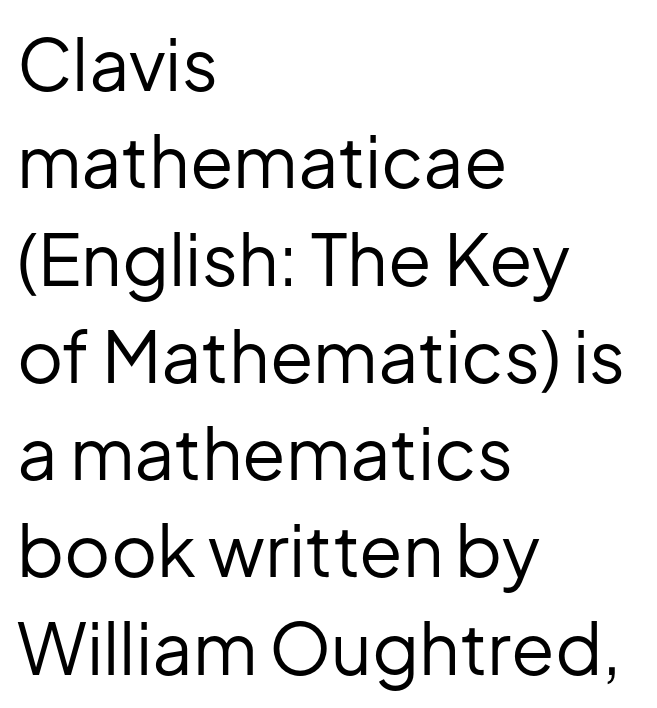
The image shows 71 px regular-weight sans-serif type, upright; set left-aligned, normal line spacing (1.37x), normal letter spacing, not underlined; low stroke contrast and a medium x-height.
